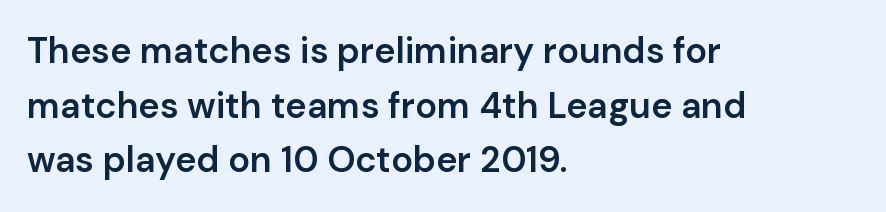
{"serif": "no", "italic": "no", "bold": "semi", "weight": "semibold", "width": "normal", "stroke_contrast": "low", "x_height": "medium", "monospaced": "no", "underline": "no", "align": "left", "line_spacing": "normal", "line_spacing_ratio": 1.52, "letter_spacing": "normal", "letter_spacing_em": 0.0, "glyph_px": 36}
